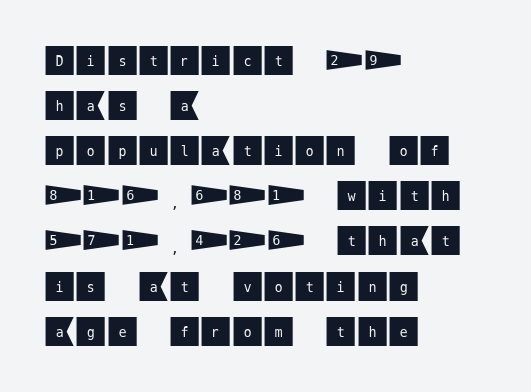
The image shows 32 px sans-serif type, upright; set left-aligned, normal line spacing (1.41x), normal letter spacing, not underlined; medium stroke contrast and a large x-height.
